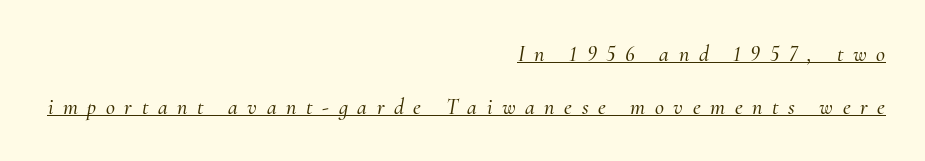
The image shows 22 px text type, italic (leaning right); set right-aligned, loose line spacing (2.39x), unusually wide letter spacing (+0.44 em), underlined.
